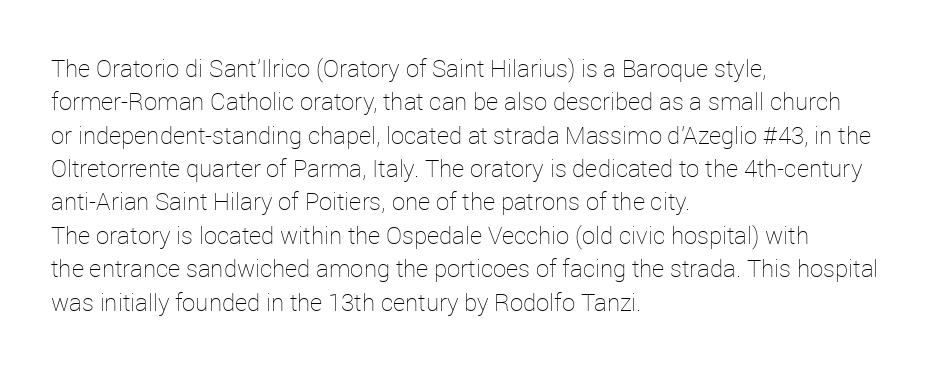
The letterforms sit at book weight or below. Posture: straight, roman, zero tilt. Tracking value appears to be zero — textbook default spacing. The passage shown stacks its lines at a standard gap. Is the block centered? No — it sits flush against the left margin. The foot of each line stays bare and open.
